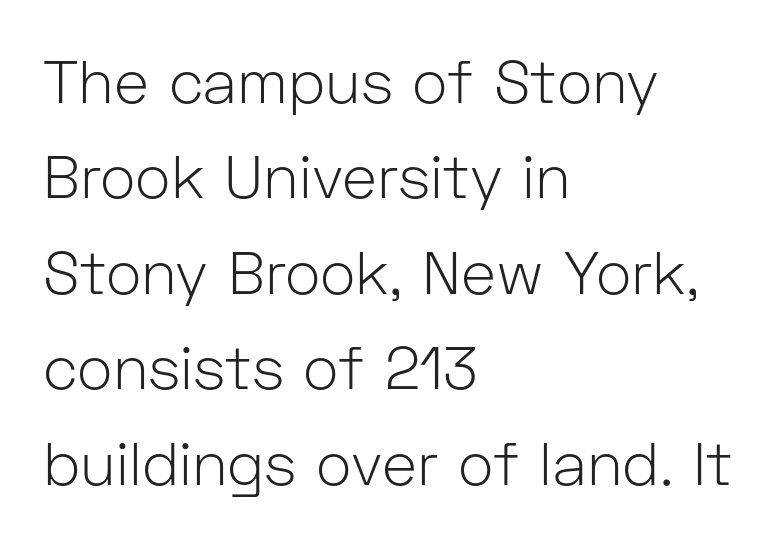
The image shows 60 px light sans-serif type, upright; set left-aligned, normal line spacing (1.59x), normal letter spacing, not underlined; low stroke contrast and a medium x-height.
